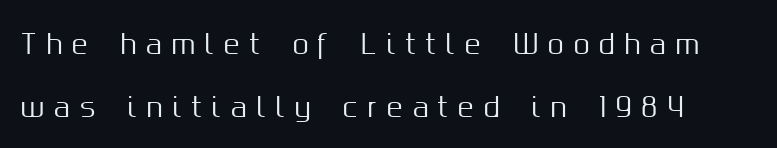
The image shows 26 px text type, upright; set loose line spacing (2.43x), unusually wide letter spacing (+0.38 em), not underlined.
